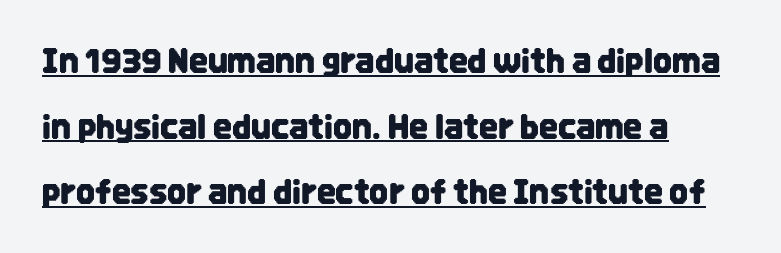
Q: Is the text italic (slanted)? A: No, it is upright.
Q: Is the typeface a serif or a sans-serif typeface? A: Sans-serif.
Q: Is the text underlined? A: Yes.
Q: How is the paragraph aligned? A: Left-aligned.
Q: Is the spacing between letters normal or unusually wide? A: Normal.
Q: Is the spacing between lines tight, normal or loose? A: Loose.
Q: Width (condensed, normal, or wide)? A: Condensed.
Q: Stroke contrast? A: Low.
Q: x-height? A: Large.
Q: Monospaced? A: No.
